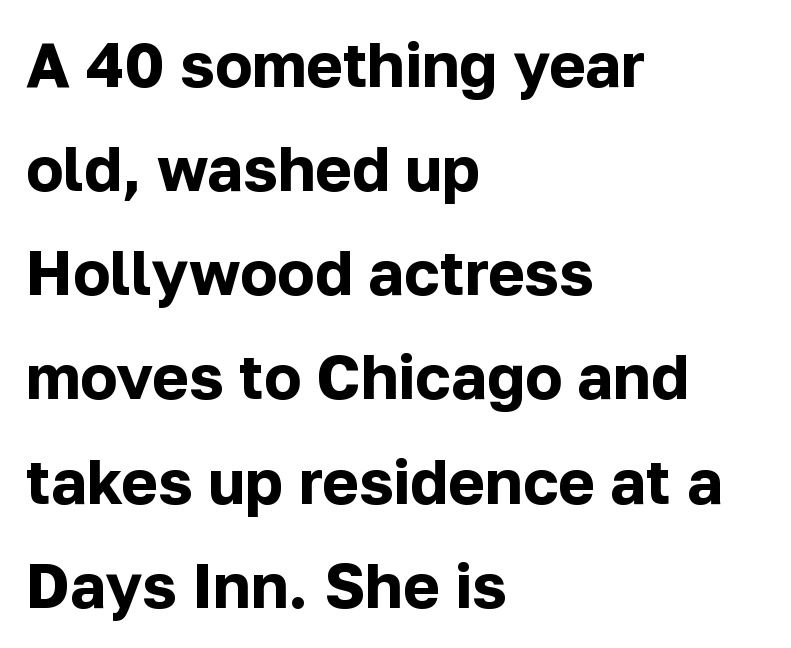
{"serif": "no", "italic": "no", "bold": "yes", "weight": "bold", "width": "normal", "stroke_contrast": "low", "x_height": "medium", "monospaced": "no", "underline": "no", "align": "left", "line_spacing": "normal", "line_spacing_ratio": 1.68, "letter_spacing": "normal", "letter_spacing_em": 0.0, "glyph_px": 62}
